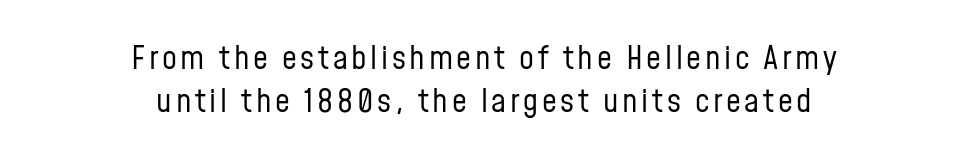
{"serif": "no", "italic": "no", "bold": "no", "weight": "regular", "width": "condensed", "stroke_contrast": "low", "x_height": "medium", "monospaced": "no", "underline": "no", "align": "center", "line_spacing": "normal", "line_spacing_ratio": 1.29, "glyph_px": 33}
